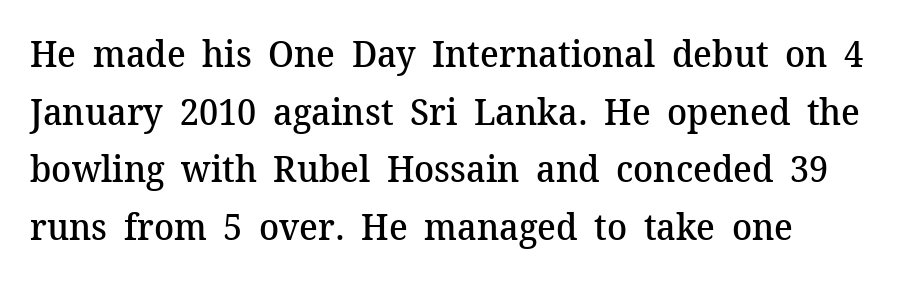
Alignment: flush left. These lines are composed in type with serifs. These words are printed semibold, heavier than regular yet not bold. The passage shown is typed in a proportional face where columns would drift.
